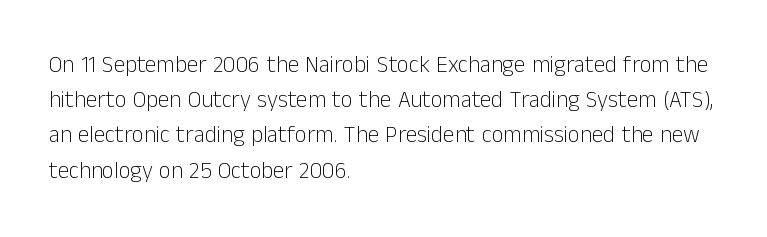
Q: Is the text bold? A: No.
Q: Is the text italic (slanted)? A: No, it is upright.
Q: Is the text underlined? A: No.
Q: How is the paragraph aligned? A: Left-aligned.
Q: Is the spacing between letters normal or unusually wide? A: Normal.
Q: Is the spacing between lines tight, normal or loose? A: Normal.
